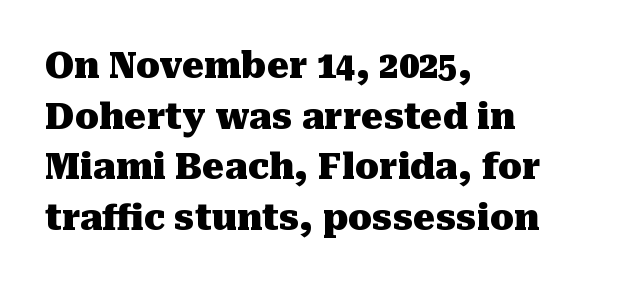
The image shows 35 px heavy serif type, upright; set left-aligned, normal line spacing (1.45x), normal letter spacing, not underlined; medium stroke contrast and a medium x-height.
